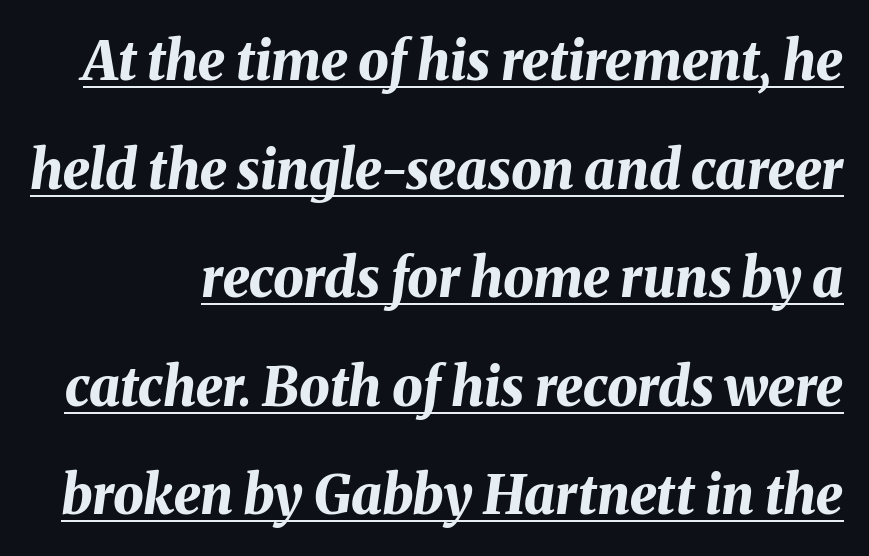
Q: Is the text bold? A: Yes.
Q: Is the text italic (slanted)? A: Yes, it leans right by about 8 degrees.
Q: Is the text underlined? A: Yes.
Q: Is the spacing between letters normal or unusually wide? A: Normal.
Q: Is the spacing between lines tight, normal or loose? A: Loose.
Q: Width (condensed, normal, or wide)? A: Normal.
Q: Stroke contrast? A: Medium.
Q: x-height? A: Medium.
Q: Monospaced? A: No.
